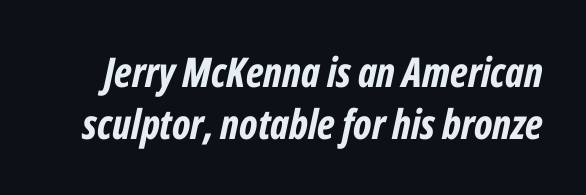
The image shows 41 px bold, condensed type, italic (leaning right); set normal line spacing (1.27x), normal letter spacing, not underlined; low stroke contrast and a medium x-height.
